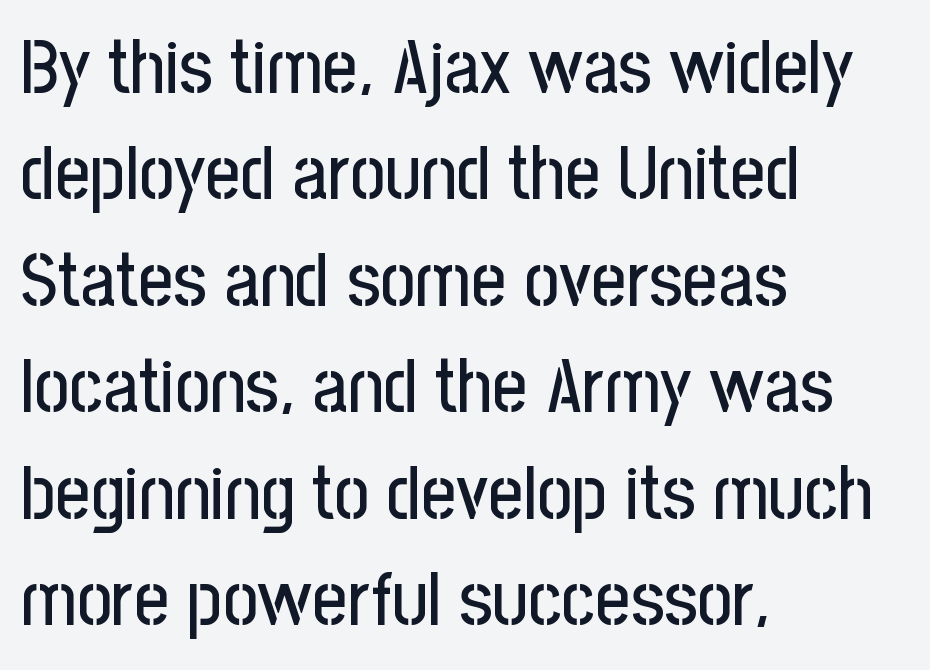
Q: Is the text italic (slanted)? A: No, it is upright.
Q: Is the typeface a serif or a sans-serif typeface? A: Sans-serif.
Q: Is the text underlined? A: No.
Q: How is the paragraph aligned? A: Left-aligned.
Q: Is the spacing between letters normal or unusually wide? A: Normal.
Q: Is the spacing between lines tight, normal or loose? A: Normal.
Q: Width (condensed, normal, or wide)? A: Condensed.
Q: Stroke contrast? A: Low.
Q: x-height? A: Medium.
Q: Monospaced? A: No.
